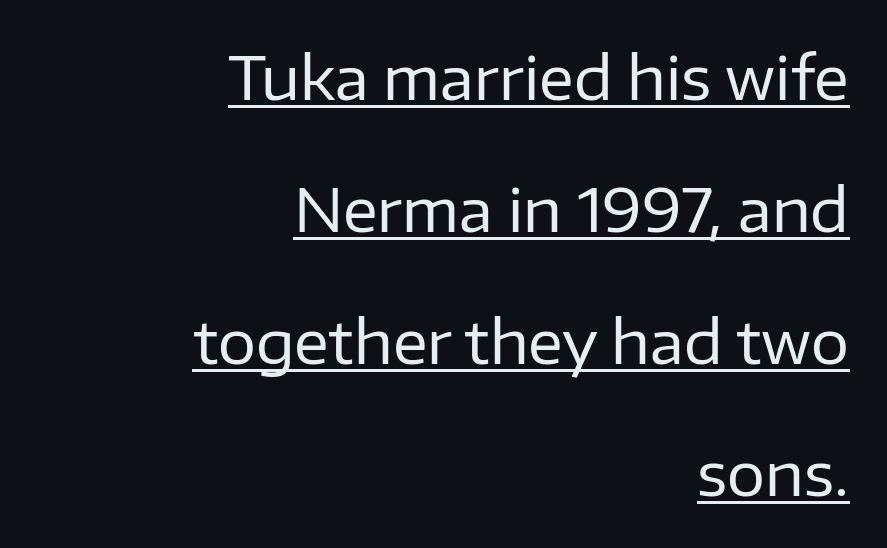
{"serif": "no", "italic": "no", "bold": "no", "weight": "regular", "width": "normal", "stroke_contrast": "low", "x_height": "medium", "monospaced": "no", "underline": "yes", "align": "right", "line_spacing": "loose", "line_spacing_ratio": 2.2, "letter_spacing": "normal", "letter_spacing_em": 0.0, "glyph_px": 60}
